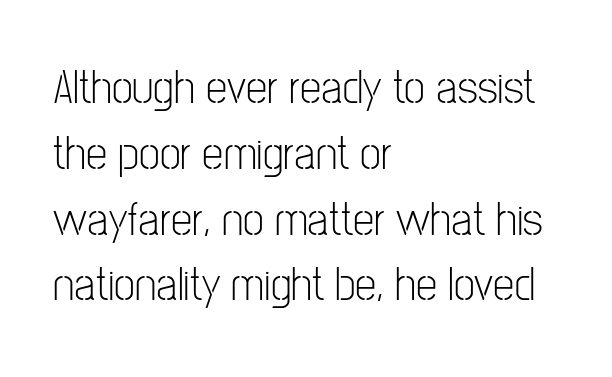
The image shows 48 px light, condensed sans-serif type, upright; set left-aligned, normal line spacing (1.37x), normal letter spacing, not underlined; low stroke contrast and a medium x-height.
